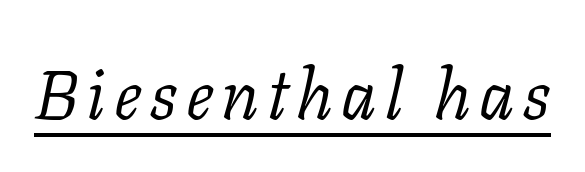
Q: Is the text bold? A: No.
Q: Is the text italic (slanted)? A: Yes, it leans right by about 11 degrees.
Q: Is the typeface a serif or a sans-serif typeface? A: Serif.
Q: Is the text underlined? A: Yes.
Q: Width (condensed, normal, or wide)? A: Normal.
Q: Stroke contrast? A: Low.
Q: x-height? A: Medium.
Q: Monospaced? A: No.
